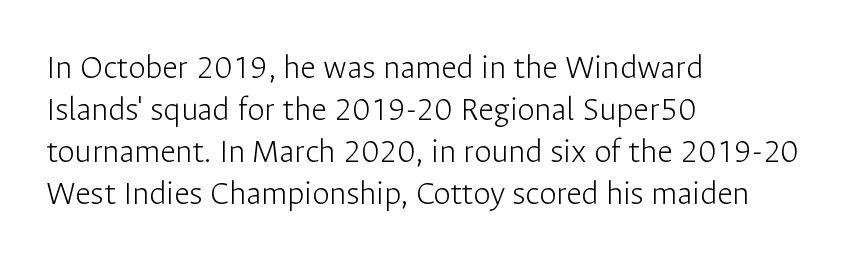
Q: Is the text bold? A: No.
Q: Is the text italic (slanted)? A: No, it is upright.
Q: Is the typeface a serif or a sans-serif typeface? A: Sans-serif.
Q: Is the text underlined? A: No.
Q: How is the paragraph aligned? A: Left-aligned.
Q: Is the spacing between letters normal or unusually wide? A: Normal.
Q: Width (condensed, normal, or wide)? A: Normal.
Q: Stroke contrast? A: Low.
Q: x-height? A: Medium.
Q: Monospaced? A: No.
